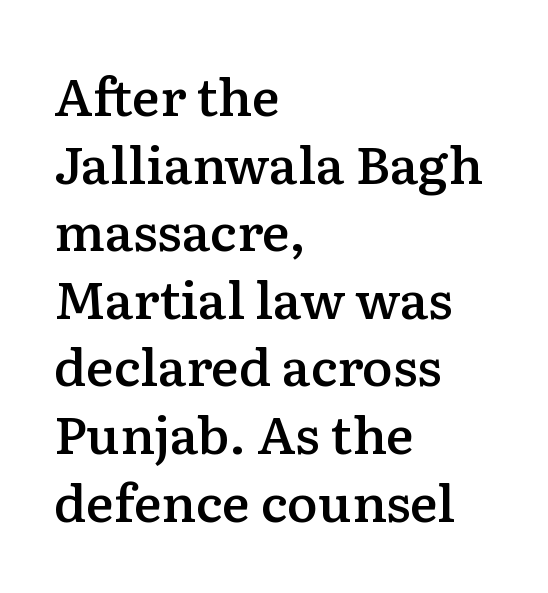
{"serif": "yes", "italic": "no", "bold": "semi", "weight": "semibold", "width": "normal", "stroke_contrast": "low", "x_height": "medium", "monospaced": "no", "underline": "no", "align": "left", "line_spacing": "normal", "line_spacing_ratio": 1.3, "letter_spacing": "normal", "letter_spacing_em": 0.0, "glyph_px": 52}
